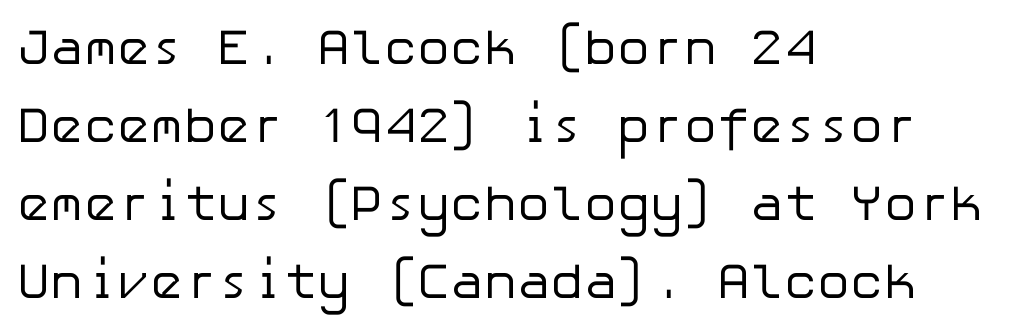
Each line starts at the same left margin while the right side varies. Tall strokes in this sample are plumb rather than angled. Each word holds together tightly as a unit, with standard inter-letter gaps. Unlike a traditional serif, this face leaves its strokes unadorned.
